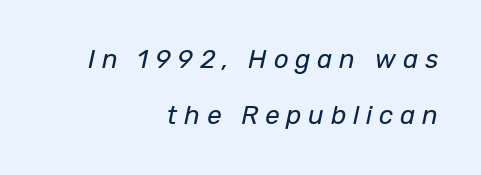
Q: Is the text bold? A: No.
Q: Is the text italic (slanted)? A: Yes, it leans right by about 12 degrees.
Q: Is the text underlined? A: No.
Q: How is the paragraph aligned? A: Right-aligned.
Q: Is the spacing between letters normal or unusually wide? A: Unusually wide.
Q: Is the spacing between lines tight, normal or loose? A: Loose.
